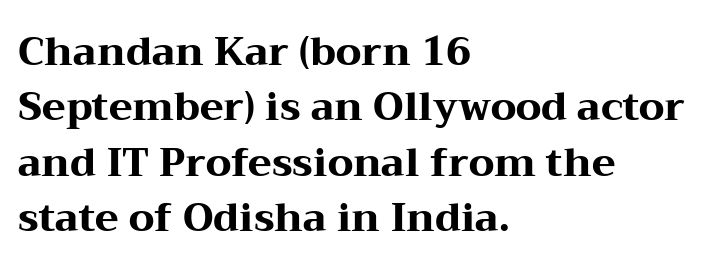
Q: Is the text bold? A: Yes.
Q: Is the text italic (slanted)? A: No, it is upright.
Q: Is the typeface a serif or a sans-serif typeface? A: Serif.
Q: Is the text underlined? A: No.
Q: How is the paragraph aligned? A: Left-aligned.
Q: Is the spacing between letters normal or unusually wide? A: Normal.
Q: Is the spacing between lines tight, normal or loose? A: Normal.
Q: Width (condensed, normal, or wide)? A: Wide.
Q: Stroke contrast? A: Medium.
Q: x-height? A: Medium.
Q: Monospaced? A: No.
